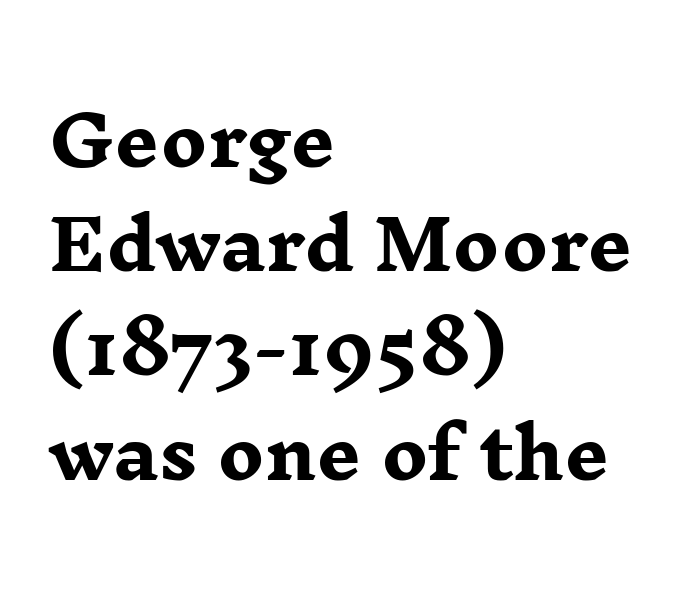
The rendering uses a moderate line-height, typical for paragraphs. Here the designer chose a conventional face with non-uniform glyph widths. These lines are composed in type with serifs. The specimen reads as upright at a glance.
